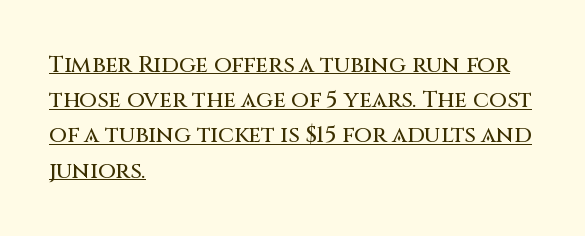
The image shows 23 px text type, upright; set left-aligned, normal line spacing (1.53x), normal letter spacing, underlined.
